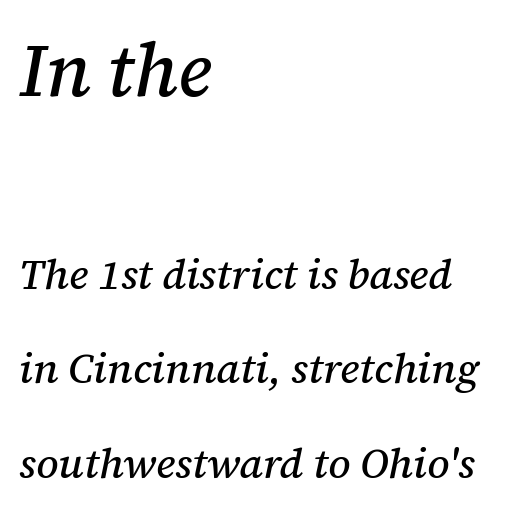
The passage shown begins with its larger block and ends with its smaller one. The rendering anchors every line to the left-hand side. The letters advance in unequal steps, a hallmark of proportional type. Summary of vertical rhythm: relaxed, with wide interline spacing. A typesetter would call this zero additional tracking.
